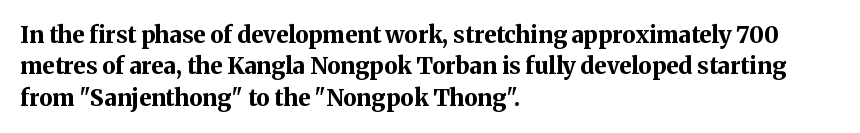
The image shows 23 px bold type, upright; set left-aligned, normal line spacing (1.36x), normal letter spacing, not underlined.
